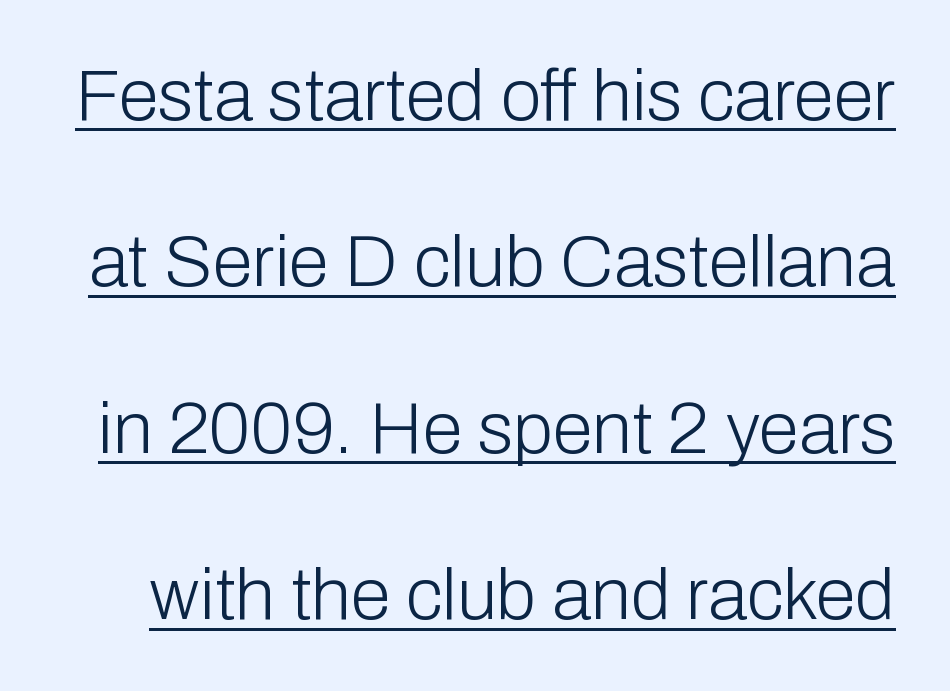
Q: Is the text bold? A: No.
Q: Is the text italic (slanted)? A: No, it is upright.
Q: Is the typeface a serif or a sans-serif typeface? A: Sans-serif.
Q: Is the text underlined? A: Yes.
Q: Is the spacing between letters normal or unusually wide? A: Normal.
Q: Is the spacing between lines tight, normal or loose? A: Loose.
Q: Width (condensed, normal, or wide)? A: Normal.
Q: Stroke contrast? A: Low.
Q: x-height? A: Medium.
Q: Monospaced? A: No.
